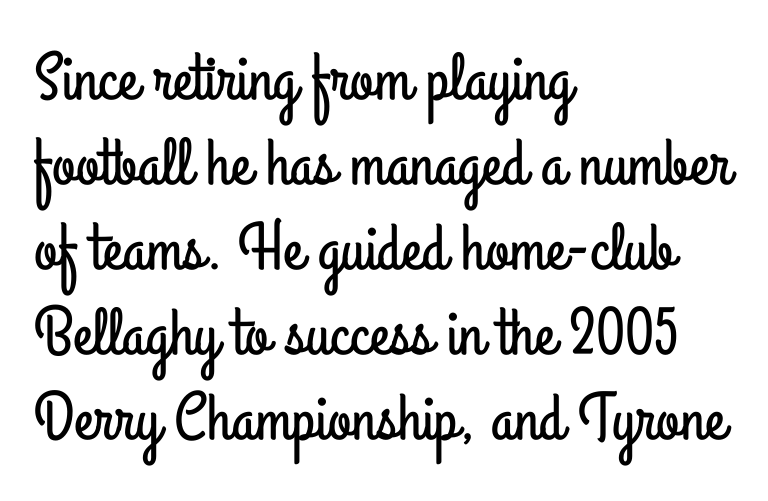
Q: Is the text italic (slanted)? A: No, it is upright.
Q: Is the typeface a serif or a sans-serif typeface? A: Sans-serif.
Q: Is the text underlined? A: No.
Q: How is the paragraph aligned? A: Left-aligned.
Q: Is the spacing between letters normal or unusually wide? A: Normal.
Q: Is the spacing between lines tight, normal or loose? A: Normal.
Q: Width (condensed, normal, or wide)? A: Condensed.
Q: Stroke contrast? A: Low.
Q: x-height? A: Small.
Q: Monospaced? A: No.
